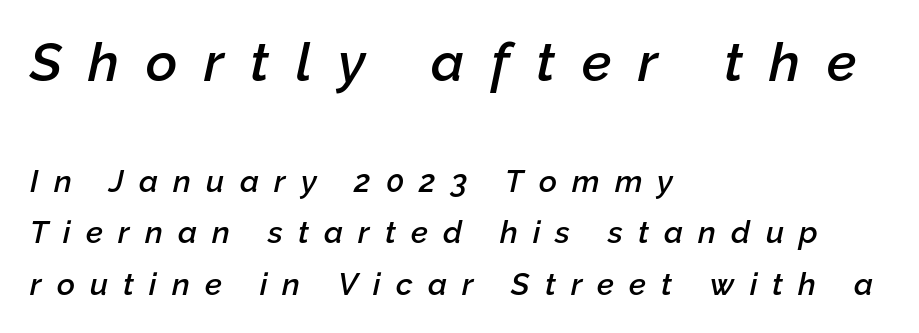
Q: Is the text bold? A: Semi-bold.
Q: Is the text italic (slanted)? A: Yes, it leans right by about 12 degrees.
Q: Is the text underlined? A: No.
Q: How is the paragraph aligned? A: Left-aligned.
Q: Is the spacing between letters normal or unusually wide? A: Unusually wide.
Q: Is the spacing between lines tight, normal or loose? A: Normal.
Q: Which block of text is set in a larger size, the first (top) or the second (bottom)? A: The first (top) one.
Q: Width (condensed, normal, or wide)? A: Normal.
Q: Stroke contrast? A: Low.
Q: x-height? A: Medium.
Q: Monospaced? A: No.
